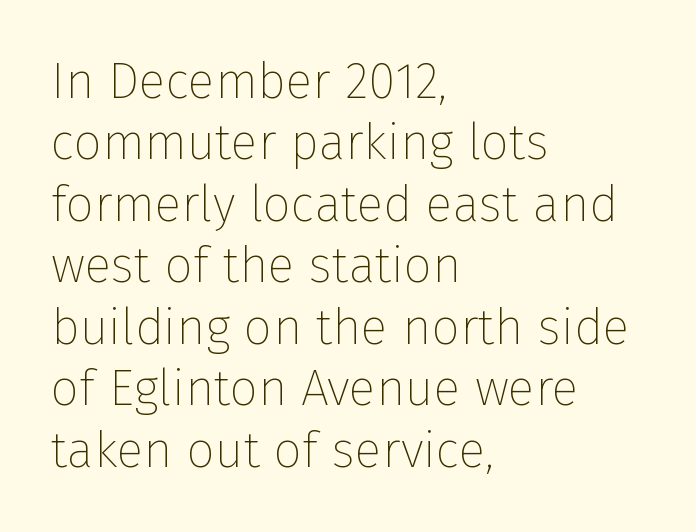
{"serif": "no", "italic": "no", "bold": "no", "weight": "thin", "width": "normal", "stroke_contrast": "low", "x_height": "medium", "monospaced": "no", "underline": "no", "align": "left", "line_spacing_ratio": 1.23, "letter_spacing": "normal", "letter_spacing_em": 0.0, "glyph_px": 50}
